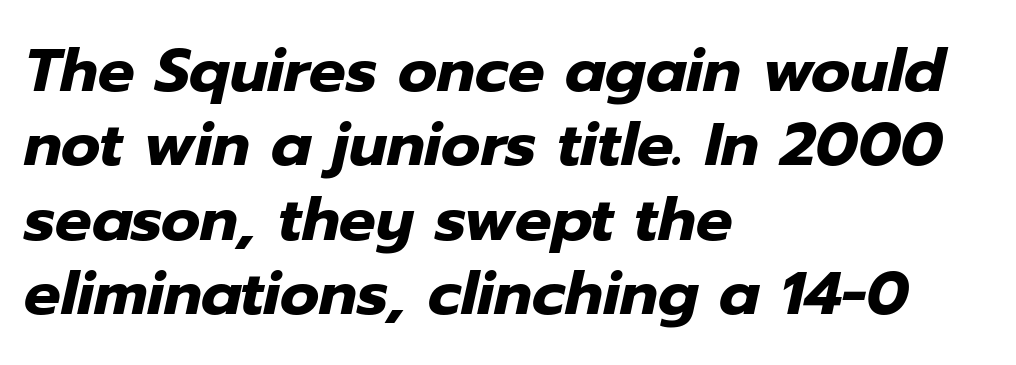
Line beginnings align vertically; line endings do not. A typesetter would call this proportional, since set widths differ per character. The specimen reads as italic at a glance. The space directly below the letters is spotless. Students, note that the glyphs here touch the page at normal intervals. Heavy-handed strokes throughout: this text is bold.
